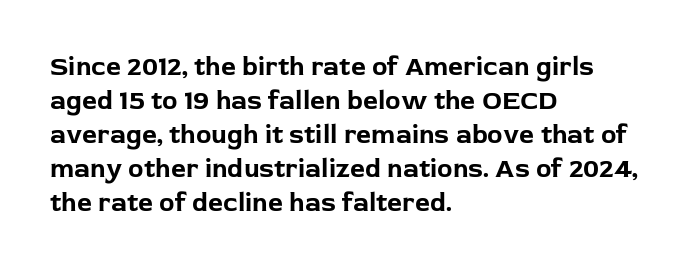
Typeset ragged right — the left edge is the straight one. Words float on clear page, feet unadorned. Vertically, the passage feels balanced, rows spaced as you'd expect. This sample uses plain, unmodified letter spacing. Summary of weight: heavy, a full bold. Characters remain perfectly vertical along every line.
